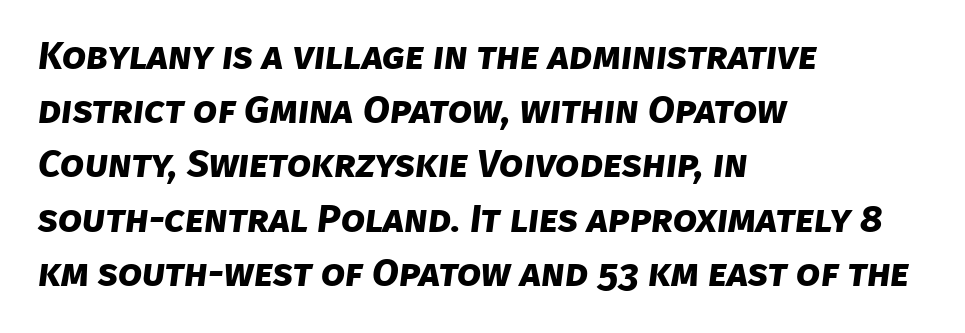
{"serif": "no", "bold": "yes", "weight": "bold", "width": "normal", "stroke_contrast": "low", "x_height": "large", "monospaced": "no", "underline": "no", "align": "left", "line_spacing": "normal", "line_spacing_ratio": 1.39, "letter_spacing": "normal", "letter_spacing_em": 0.0, "glyph_px": 39}
